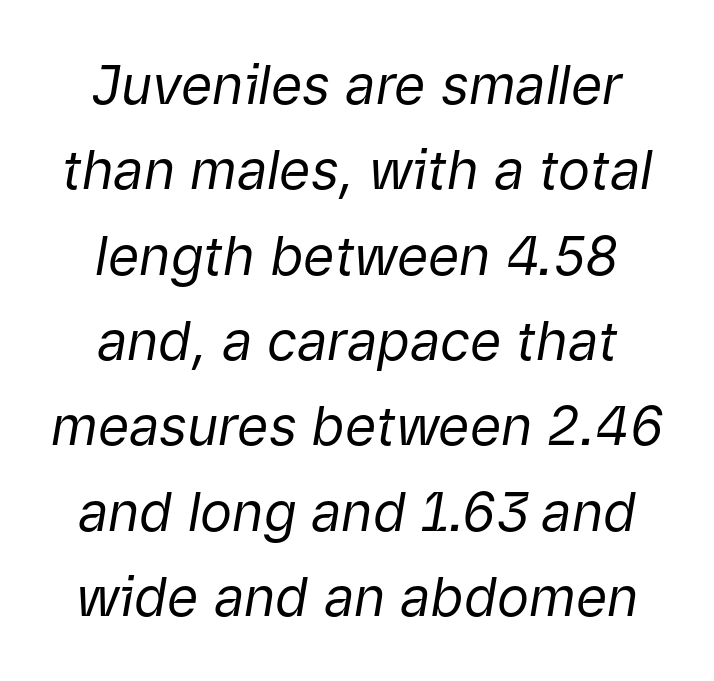
{"italic": "yes", "lean": "right", "slant_degrees": 9, "bold": "no", "weight": "regular", "width": "normal", "stroke_contrast": "low", "x_height": "medium", "monospaced": "no", "underline": "no", "line_spacing": "normal", "line_spacing_ratio": 1.58, "letter_spacing": "normal", "letter_spacing_em": 0.0, "glyph_px": 54}
